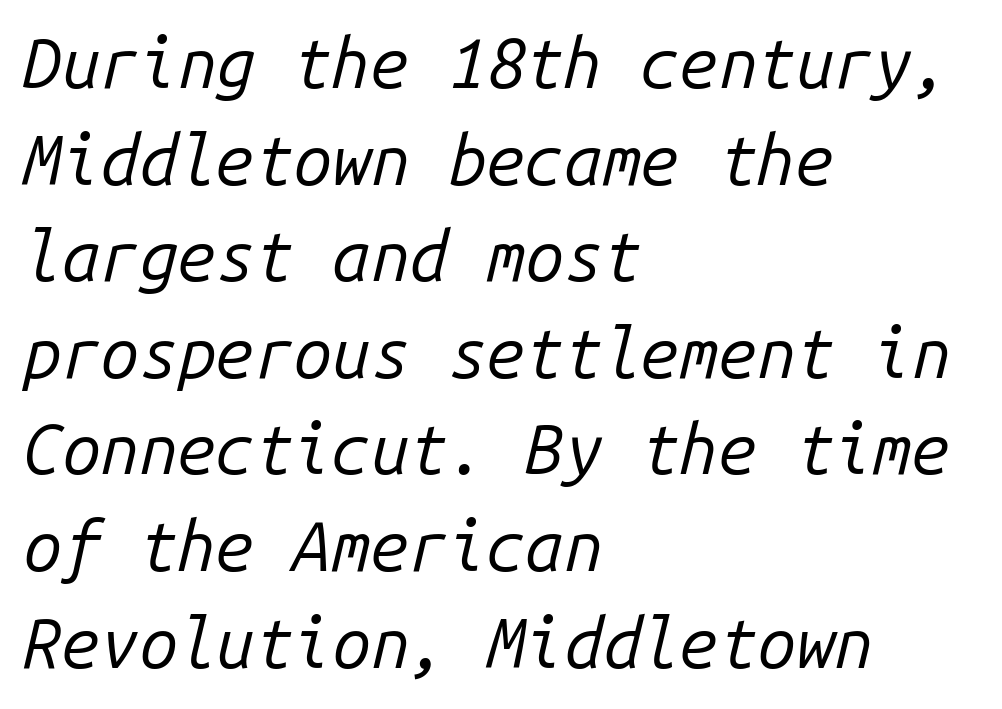
Q: Is the text bold? A: No.
Q: Is the text italic (slanted)? A: Yes, it leans right by about 14 degrees.
Q: Is the text underlined? A: No.
Q: How is the paragraph aligned? A: Left-aligned.
Q: Is the spacing between letters normal or unusually wide? A: Normal.
Q: Is the spacing between lines tight, normal or loose? A: Normal.
Q: Width (condensed, normal, or wide)? A: Normal.
Q: Stroke contrast? A: Low.
Q: x-height? A: Medium.
Q: Monospaced? A: Yes.
